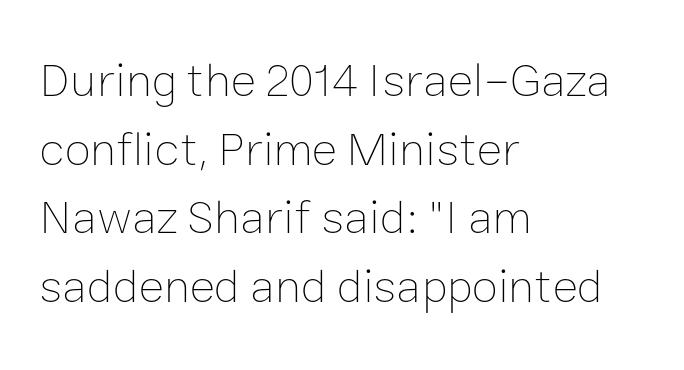
Q: Is the text bold? A: No.
Q: Is the text italic (slanted)? A: No, it is upright.
Q: Is the text underlined? A: No.
Q: How is the paragraph aligned? A: Left-aligned.
Q: Is the spacing between letters normal or unusually wide? A: Normal.
Q: Is the spacing between lines tight, normal or loose? A: Normal.
Q: Width (condensed, normal, or wide)? A: Normal.
Q: Stroke contrast? A: Low.
Q: x-height? A: Medium.
Q: Monospaced? A: No.
